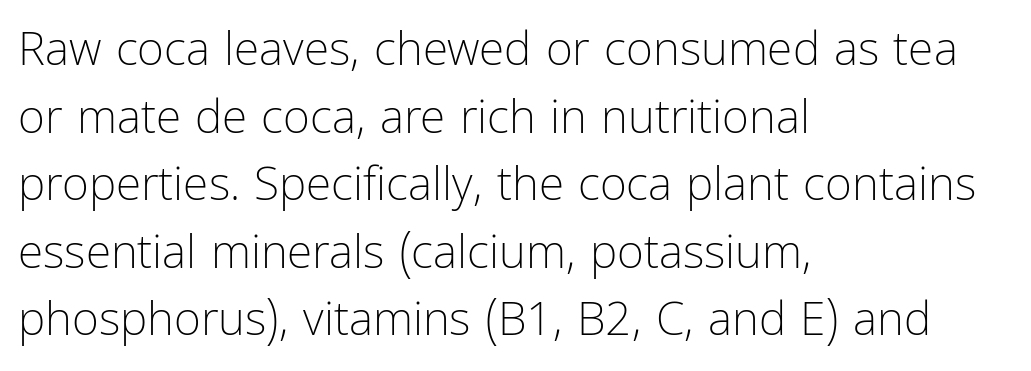
{"serif": "no", "italic": "no", "bold": "no", "weight": "light", "width": "condensed", "stroke_contrast": "low", "x_height": "medium", "monospaced": "no", "underline": "no", "align": "left", "line_spacing": "normal", "line_spacing_ratio": 1.47, "letter_spacing": "normal", "letter_spacing_em": 0.0, "glyph_px": 46}
